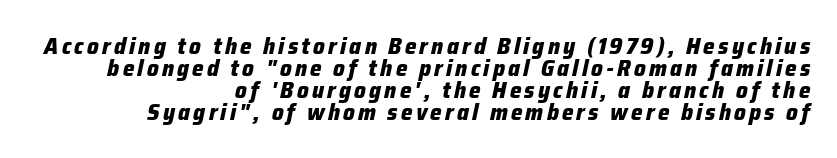
The image shows 23 px bold type, italic (leaning right); set right-aligned, tight line spacing (0.95x), not underlined.
